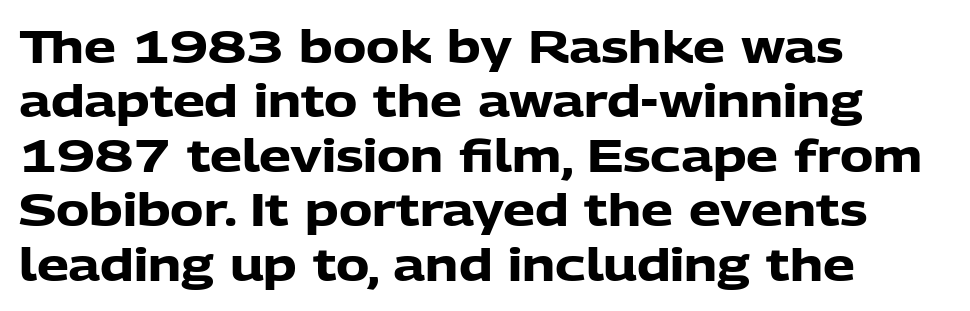
Q: Is the text bold? A: Yes.
Q: Is the text italic (slanted)? A: No, it is upright.
Q: Is the typeface a serif or a sans-serif typeface? A: Sans-serif.
Q: Is the text underlined? A: No.
Q: How is the paragraph aligned? A: Left-aligned.
Q: Is the spacing between letters normal or unusually wide? A: Normal.
Q: Width (condensed, normal, or wide)? A: Normal.
Q: Stroke contrast? A: Low.
Q: x-height? A: Medium.
Q: Monospaced? A: No.
